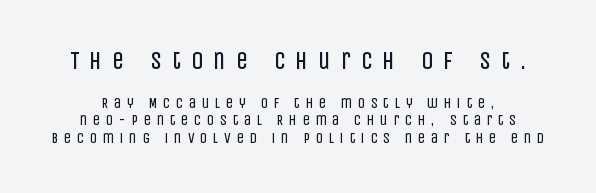
The image shows 24 px text type, upright; set line spacing 1.24x, unusually wide letter spacing (+0.42 em), not underlined; the first (top) block is 1.71x larger.
